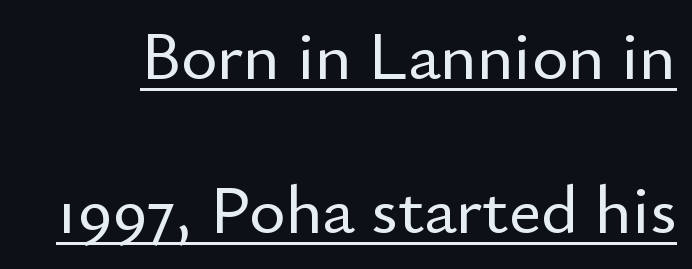
The image shows 69 px sans-serif type, upright; set loose line spacing (2.23x), normal letter spacing, underlined; low stroke contrast and a small x-height.
